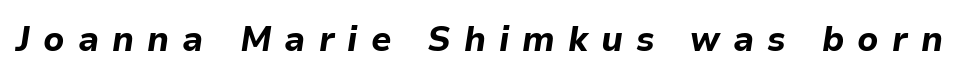
Q: Is the text bold? A: Yes.
Q: Is the text italic (slanted)? A: Yes, it leans right by about 9 degrees.
Q: Is the text underlined? A: No.
Q: Is the spacing between letters normal or unusually wide? A: Unusually wide.
Q: Width (condensed, normal, or wide)? A: Normal.
Q: Stroke contrast? A: Low.
Q: x-height? A: Medium.
Q: Monospaced? A: No.
